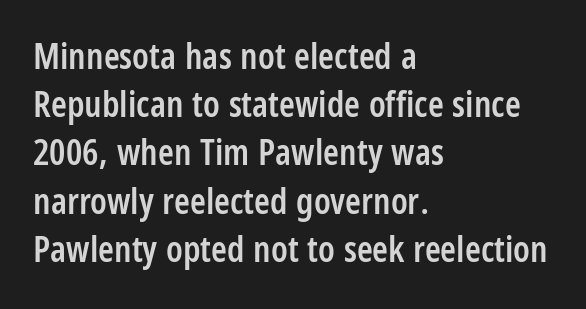
The image shows 36 px semibold, condensed sans-serif type, upright; set left-aligned, normal line spacing (1.34x), normal letter spacing, not underlined; low stroke contrast and a large x-height.
